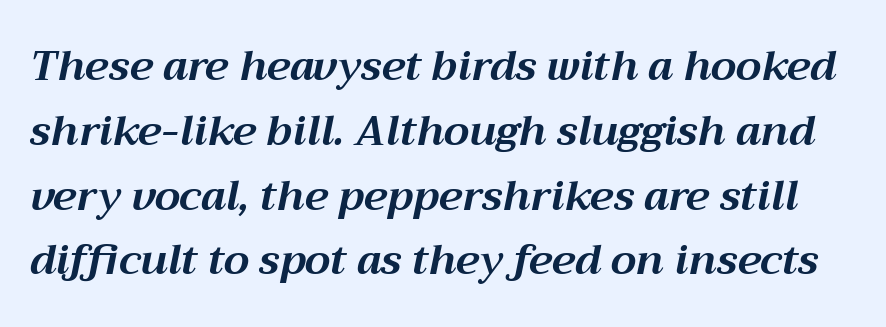
The image shows 41 px bold type, italic (leaning right); set normal line spacing (1.58x), normal letter spacing, not underlined; medium stroke contrast and a medium x-height.
